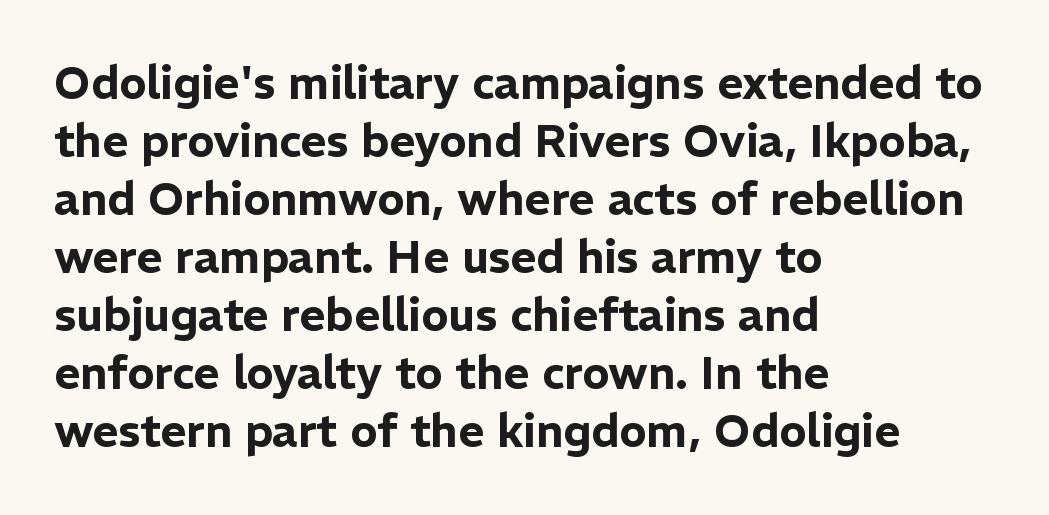
{"serif": "no", "italic": "no", "width": "normal", "stroke_contrast": "low", "x_height": "medium", "monospaced": "no", "underline": "no", "align": "left", "line_spacing": "normal", "line_spacing_ratio": 1.29, "letter_spacing": "normal", "letter_spacing_em": 0.0, "glyph_px": 45}
